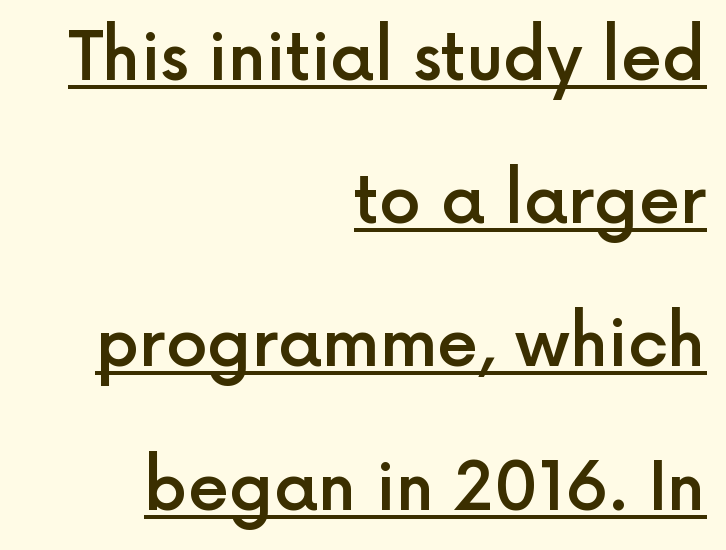
The lines are quadded right. The horizontal fit of the characters is conventional and even. The leading is generous, giving the passage an open texture. Ascenders rise straight up at ninety degrees. These lines are rendered in a variable-pitch font. These characters rest on top of a visible drawn line.
